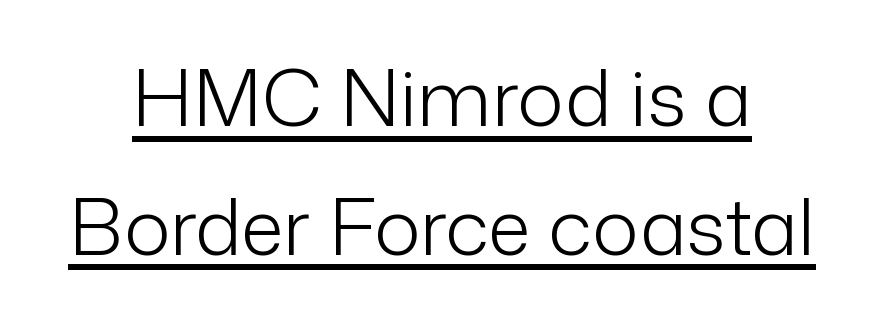
The type family on display is of the sans-serif kind. Do the characters align in a grid? No, the font is proportional. This is not heavy type; no bold has been used. Characters remain perfectly vertical along every line. The gaps between neighbouring characters are ordinary and unremarkable.
